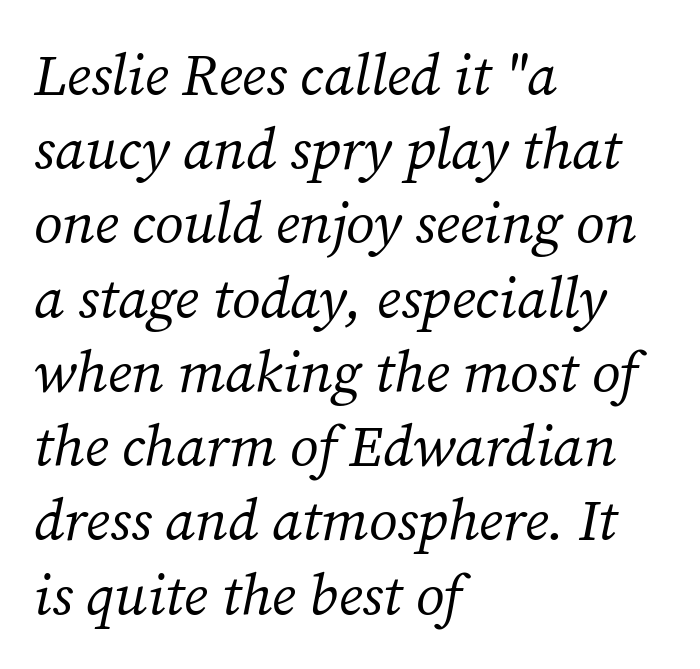
The letterforms sit shoulder to shoulder at normal distance. Line beginnings align vertically; line endings do not. This reads as an unemphasized weight, regular at the heaviest. Would a proofreader flag this as italicized? Yes. Unmarked baselines from the first word to the last. Varying glyph widths throughout — classic text-font behaviour.
